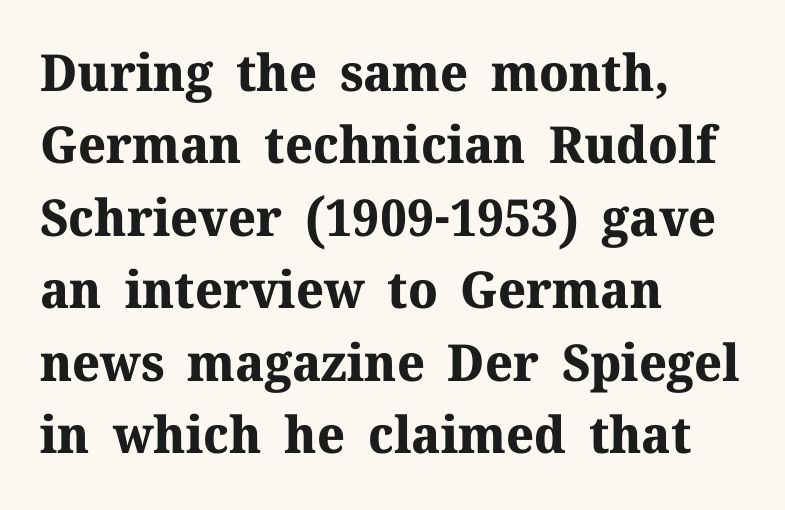
{"serif": "yes", "italic": "no", "bold": "yes", "weight": "bold", "width": "normal", "stroke_contrast": "medium", "x_height": "medium", "monospaced": "no", "underline": "no", "align": "left", "line_spacing": "normal", "line_spacing_ratio": 1.42, "letter_spacing": "normal", "letter_spacing_em": 0.0, "glyph_px": 51}
